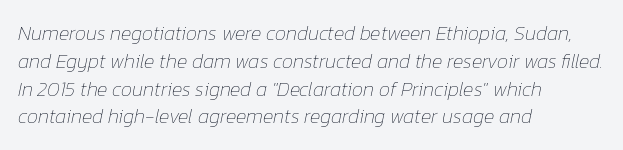
Compared with ordinary roman type, these characters are visibly tilted. The letters sit at their default tracking, neither squeezed nor spread. Stem width sits at or under what a default text font uses. These lines stack with their left ends in a neat column.
